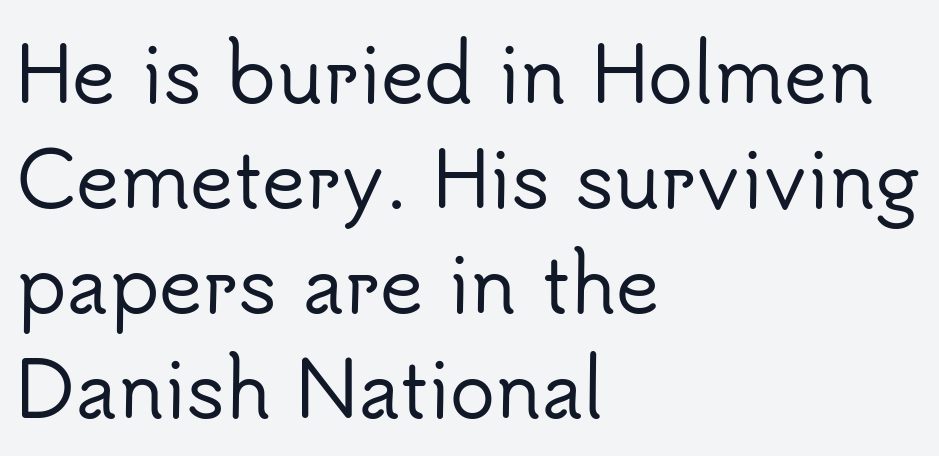
The image shows 75 px sans-serif type, upright; set left-aligned, normal line spacing (1.4x), normal letter spacing, not underlined; low stroke contrast and a small x-height.
